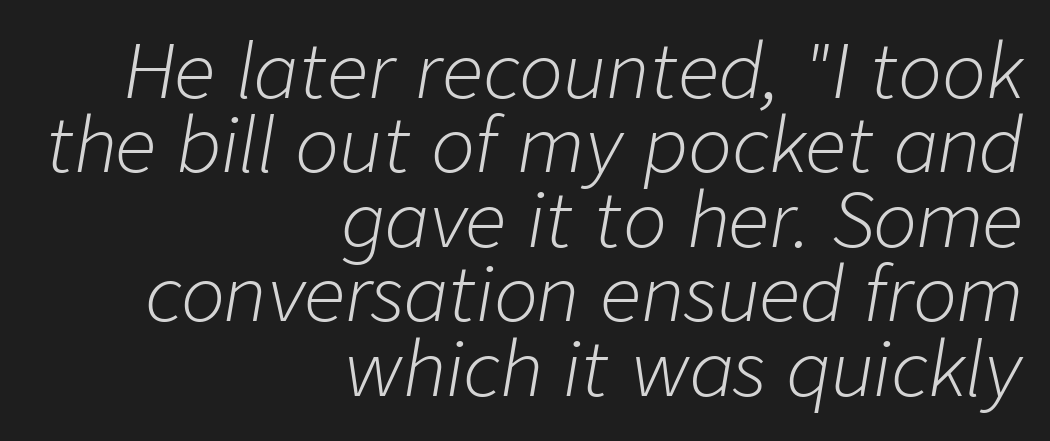
Q: Is the text bold? A: No.
Q: Is the text italic (slanted)? A: Yes, it leans right by about 9 degrees.
Q: Is the text underlined? A: No.
Q: How is the paragraph aligned? A: Right-aligned.
Q: Is the spacing between letters normal or unusually wide? A: Normal.
Q: Is the spacing between lines tight, normal or loose? A: Tight.
Q: Width (condensed, normal, or wide)? A: Normal.
Q: Stroke contrast? A: Low.
Q: x-height? A: Medium.
Q: Monospaced? A: No.
